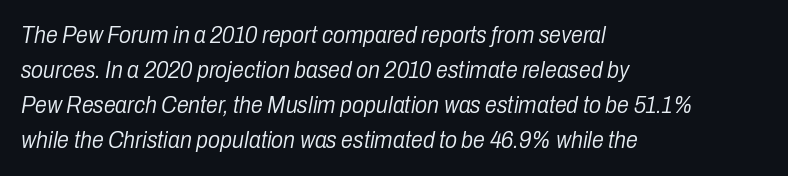
{"italic": "yes", "lean": "right", "slant_degrees": 10, "bold": "no", "underline": "no", "align": "left", "line_spacing": "normal", "line_spacing_ratio": 1.46, "letter_spacing": "normal", "letter_spacing_em": 0.0, "glyph_px": 24}
